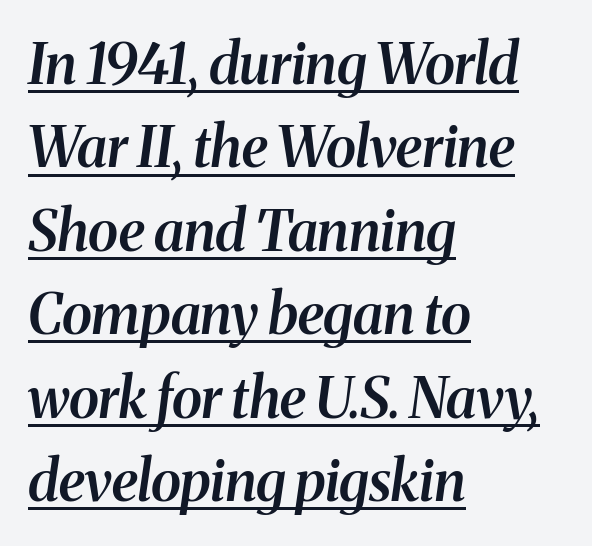
Q: Is the text bold? A: Semi-bold.
Q: Is the text italic (slanted)? A: Yes, it leans right by about 8 degrees.
Q: Is the typeface a serif or a sans-serif typeface? A: Serif.
Q: Is the text underlined? A: Yes.
Q: How is the paragraph aligned? A: Left-aligned.
Q: Is the spacing between letters normal or unusually wide? A: Normal.
Q: Is the spacing between lines tight, normal or loose? A: Normal.
Q: Width (condensed, normal, or wide)? A: Normal.
Q: Stroke contrast? A: Medium.
Q: x-height? A: Medium.
Q: Monospaced? A: No.
